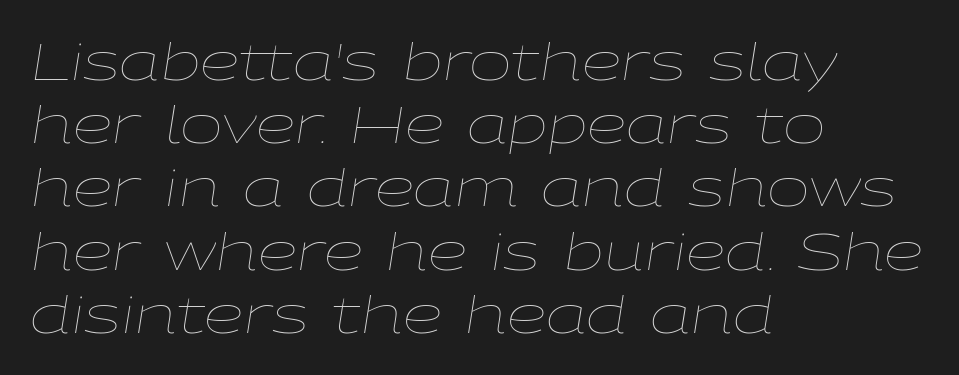
Q: Is the text bold? A: No.
Q: Is the text italic (slanted)? A: Yes, it leans right by about 9 degrees.
Q: Is the text underlined? A: No.
Q: How is the paragraph aligned? A: Left-aligned.
Q: Is the spacing between letters normal or unusually wide? A: Normal.
Q: Width (condensed, normal, or wide)? A: Wide.
Q: Stroke contrast? A: Low.
Q: x-height? A: Medium.
Q: Monospaced? A: No.
